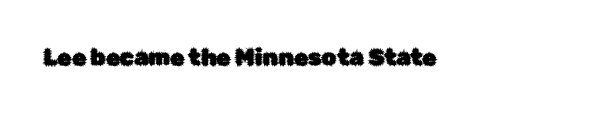
{"italic": "no", "underline": "no", "letter_spacing": "normal", "letter_spacing_em": 0.0, "glyph_px": 23}
